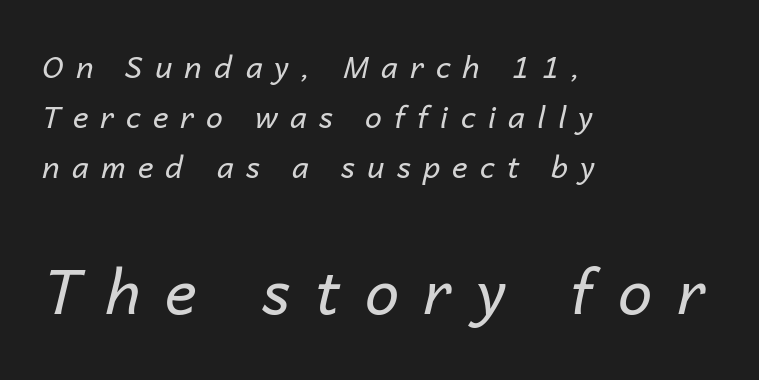
{"italic": "yes", "lean": "right", "slant_degrees": 14, "bold": "no", "weight": "regular", "width": "normal", "stroke_contrast": "low", "x_height": "medium", "monospaced": "no", "underline": "no", "align": "left", "line_spacing": "normal", "line_spacing_ratio": 1.66, "letter_spacing": "wide", "letter_spacing_em": 0.41, "larger_block": "second", "size_ratio": 2.03, "glyph_px": 61}
